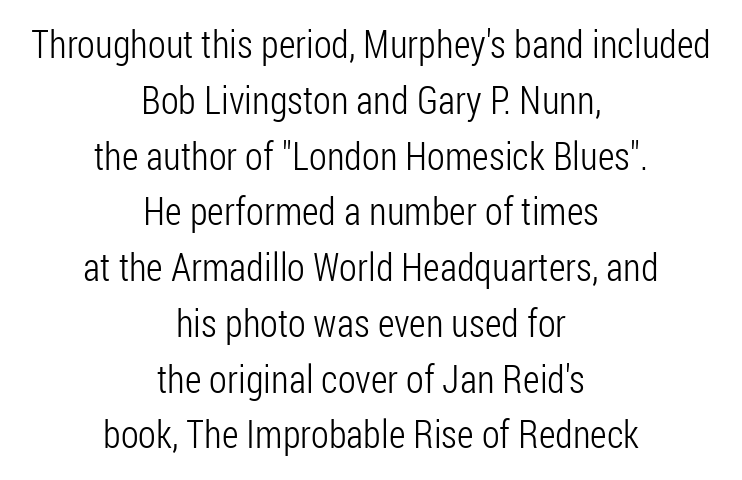
{"serif": "no", "italic": "no", "bold": "no", "weight": "light", "width": "condensed", "stroke_contrast": "low", "x_height": "medium", "monospaced": "no", "underline": "no", "align": "center", "line_spacing": "normal", "line_spacing_ratio": 1.43, "letter_spacing": "normal", "letter_spacing_em": 0.0, "glyph_px": 39}
